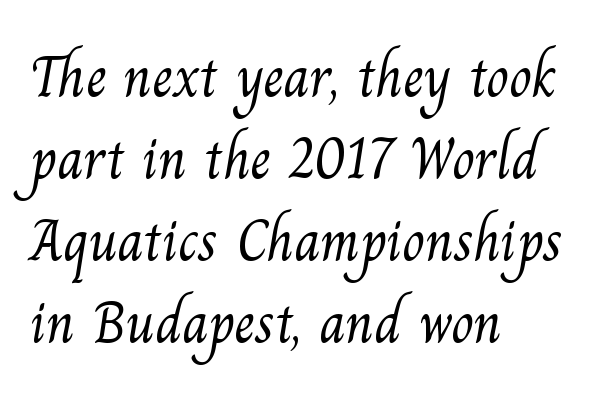
Q: Is the text bold? A: No.
Q: Is the typeface a serif or a sans-serif typeface? A: Serif.
Q: Is the text underlined? A: No.
Q: How is the paragraph aligned? A: Left-aligned.
Q: Is the spacing between letters normal or unusually wide? A: Normal.
Q: Is the spacing between lines tight, normal or loose? A: Normal.
Q: Width (condensed, normal, or wide)? A: Normal.
Q: Stroke contrast? A: Medium.
Q: x-height? A: Small.
Q: Monospaced? A: No.
